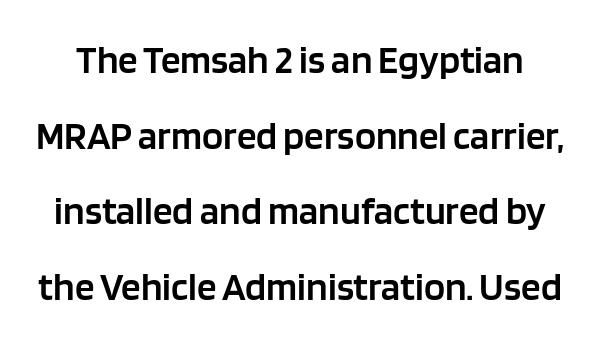
Q: Is the text bold? A: Semi-bold.
Q: Is the text italic (slanted)? A: No, it is upright.
Q: Is the typeface a serif or a sans-serif typeface? A: Sans-serif.
Q: Is the text underlined? A: No.
Q: Is the spacing between letters normal or unusually wide? A: Normal.
Q: Is the spacing between lines tight, normal or loose? A: Loose.
Q: Width (condensed, normal, or wide)? A: Normal.
Q: Stroke contrast? A: Low.
Q: x-height? A: Large.
Q: Monospaced? A: No.
